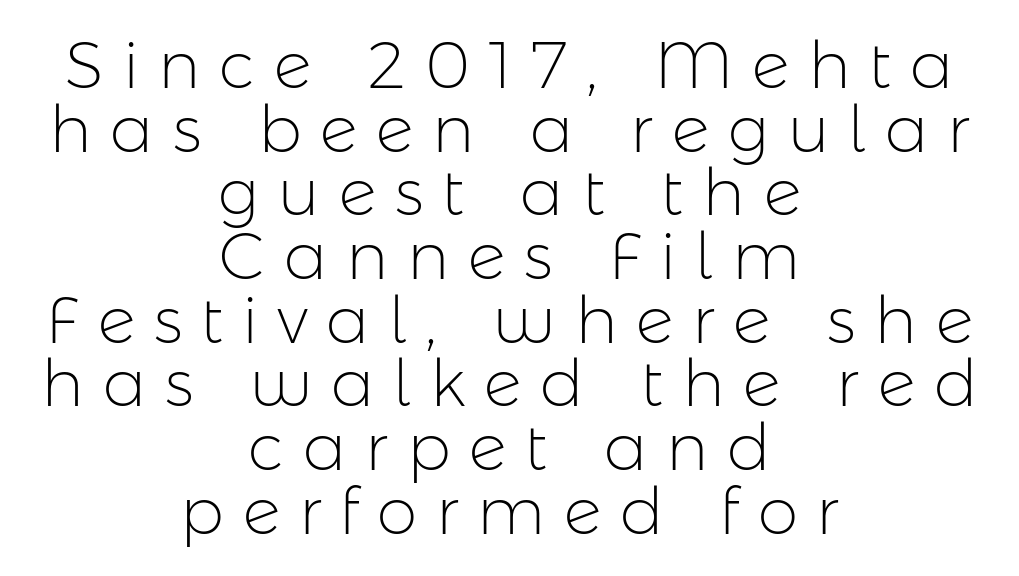
The baseline area is clear. A student would call this center alignment; a typographer would say set centered. Does the leading feel generous? Not at all — it's pinched. Varying glyph widths throughout — classic text-font behaviour. Weight: regular or lighter.
